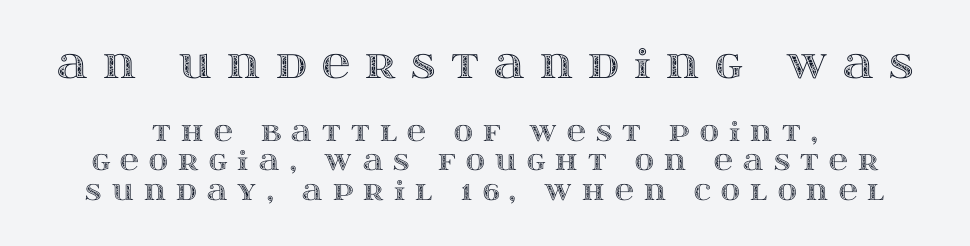
The image shows 39 px wide type, upright; set tight line spacing (1.14x), unusually wide letter spacing (+0.39 em), not underlined; the first (top) block is 1.5x larger; a large x-height.
